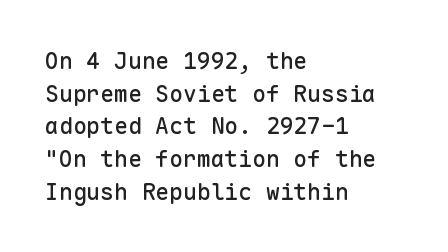
All the whitespace from short lines collects on the right. Standard letterfit; no display-style spreading of the glyphs. The area under the type is left untouched. Characters remain perfectly vertical along every line. If you measured baseline to baseline, you'd find a middling distance.
